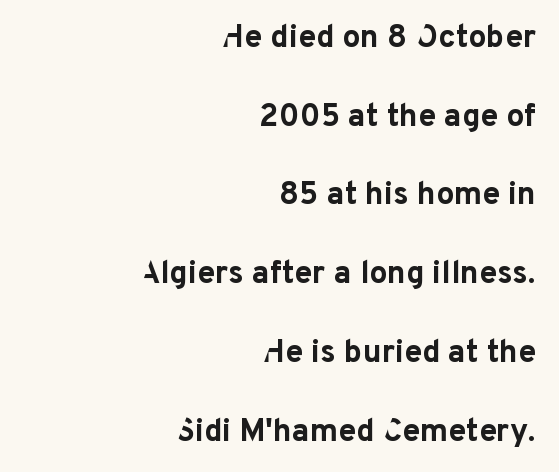
{"serif": "no", "italic": "no", "bold": "yes", "weight": "bold", "width": "normal", "stroke_contrast": "low", "x_height": "medium", "monospaced": "no", "underline": "no", "align": "right", "line_spacing": "loose", "line_spacing_ratio": 2.46, "letter_spacing": "normal", "letter_spacing_em": 0.0, "glyph_px": 32}
